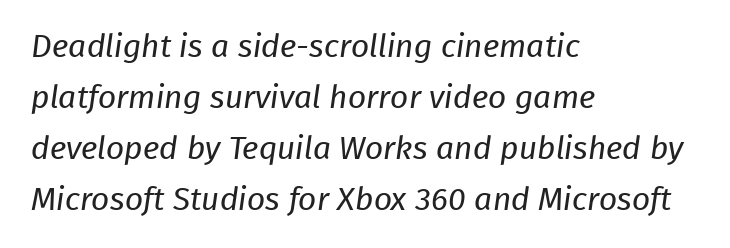
{"serif": "no", "bold": "no", "weight": "regular", "width": "normal", "stroke_contrast": "low", "x_height": "medium", "monospaced": "no", "underline": "no", "align": "left", "line_spacing": "normal", "line_spacing_ratio": 1.59, "letter_spacing": "normal", "letter_spacing_em": 0.0, "glyph_px": 32}
